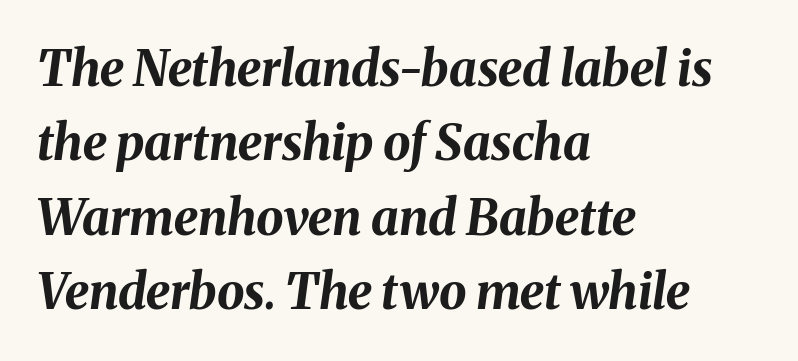
{"italic": "yes", "lean": "right", "slant_degrees": 8, "bold": "yes", "weight": "bold", "width": "normal", "stroke_contrast": "medium", "x_height": "medium", "monospaced": "no", "underline": "no", "align": "left", "line_spacing": "normal", "line_spacing_ratio": 1.52, "letter_spacing": "normal", "letter_spacing_em": 0.0, "glyph_px": 49}
